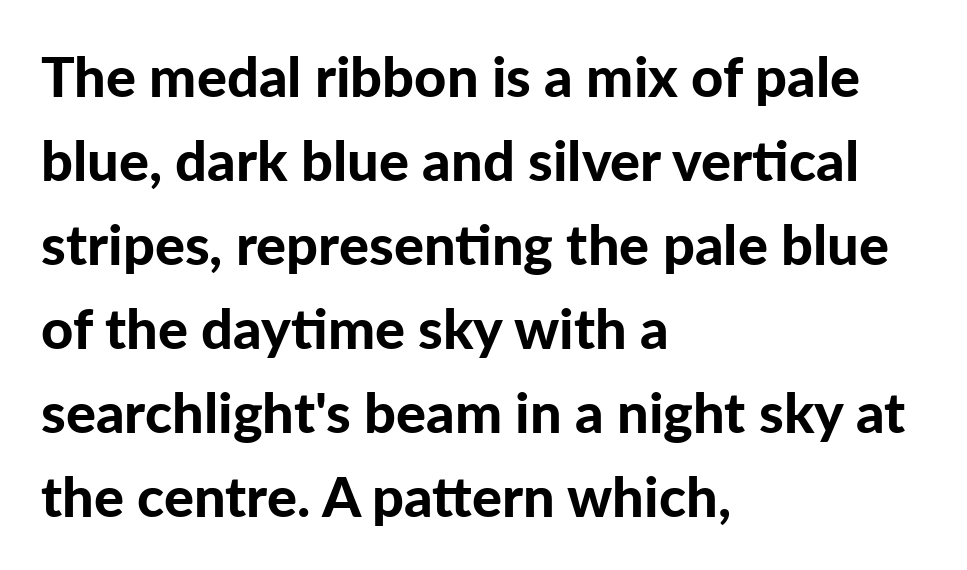
{"serif": "no", "italic": "no", "bold": "yes", "weight": "bold", "width": "normal", "stroke_contrast": "low", "x_height": "medium", "monospaced": "no", "underline": "no", "align": "left", "line_spacing": "normal", "line_spacing_ratio": 1.5, "letter_spacing": "normal", "letter_spacing_em": 0.0, "glyph_px": 56}
